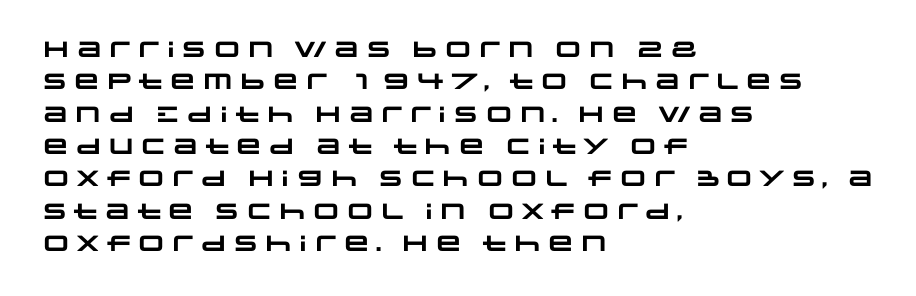
The image shows 22 px bold type; set left-aligned, normal line spacing (1.47x), normal letter spacing, not underlined.
